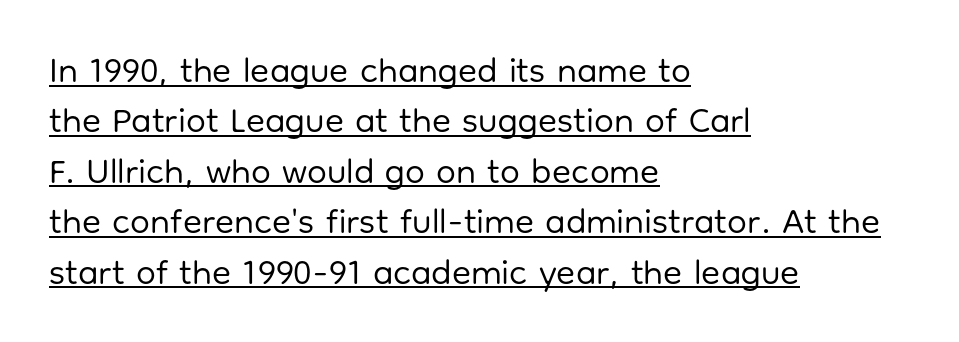
Normally led — the rows are evenly, conventionally spaced. Every word sits above its own underline. Font category for this specimen: sans-serif. Looks like regular typesetting: each glyph gets only the width it needs. Between one letter and the next there's only the usual sliver of space.
